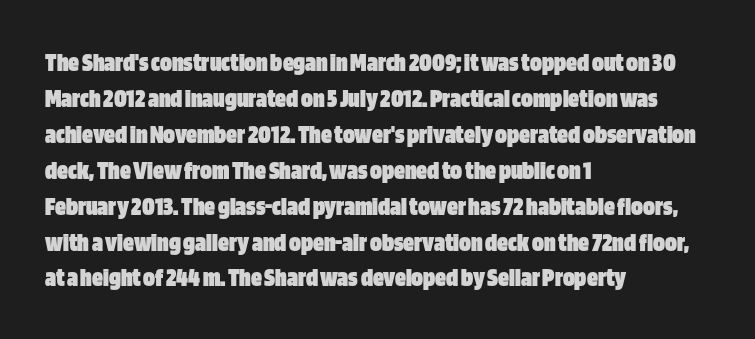
Is there much room between lines? A standard amount, neither cramped nor airy. This rendering features lettering with no underline. The typography opts for an upright posture over an oblique one. Standard letterfit; no display-style spreading of the glyphs. Line starts are locked; line ends wander. Heavy-handed strokes throughout: this text is bold.
